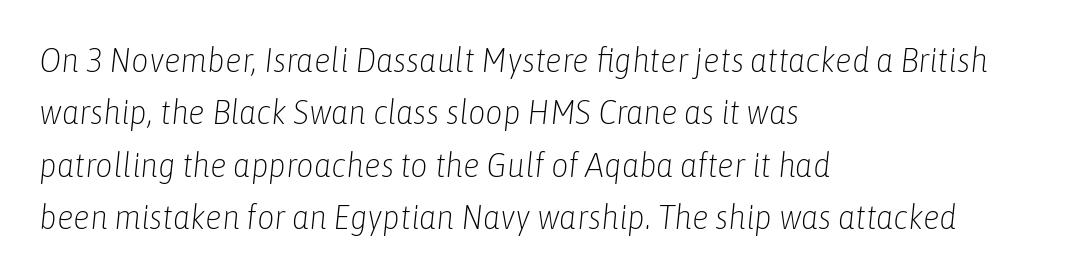
Q: Is the text bold? A: No.
Q: Is the text italic (slanted)? A: Yes, it leans right by about 6 degrees.
Q: Is the text underlined? A: No.
Q: How is the paragraph aligned? A: Left-aligned.
Q: Is the spacing between letters normal or unusually wide? A: Normal.
Q: Is the spacing between lines tight, normal or loose? A: Normal.
Q: Width (condensed, normal, or wide)? A: Condensed.
Q: Stroke contrast? A: Low.
Q: x-height? A: Medium.
Q: Monospaced? A: No.
